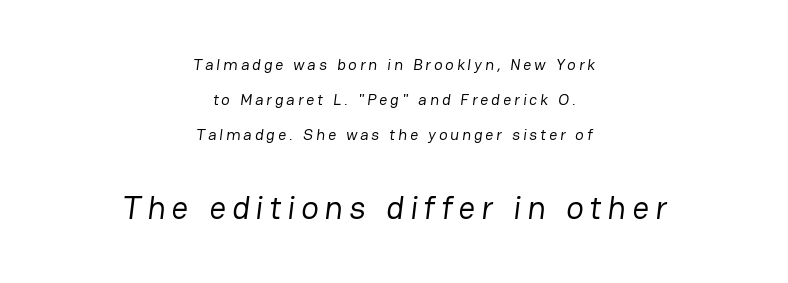
The image shows 33 px regular-weight sans-serif type; set centered, loose line spacing (2.19x), not underlined; the second (bottom) block is 2.06x larger; low stroke contrast and a medium x-height.
